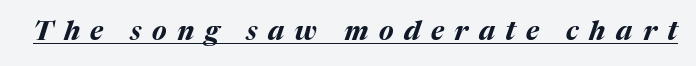
{"italic": "yes", "lean": "right", "slant_degrees": 17, "bold": "yes", "underline": "yes", "letter_spacing": "wide", "letter_spacing_em": 0.39, "glyph_px": 27}
